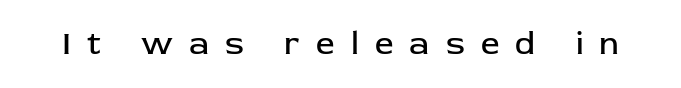
Q: Is the text bold? A: No.
Q: Is the text italic (slanted)? A: No, it is upright.
Q: Is the typeface a serif or a sans-serif typeface? A: Sans-serif.
Q: Is the text underlined? A: No.
Q: Is the spacing between letters normal or unusually wide? A: Unusually wide.
Q: Width (condensed, normal, or wide)? A: Normal.
Q: Stroke contrast? A: Low.
Q: x-height? A: Medium.
Q: Monospaced? A: No.
